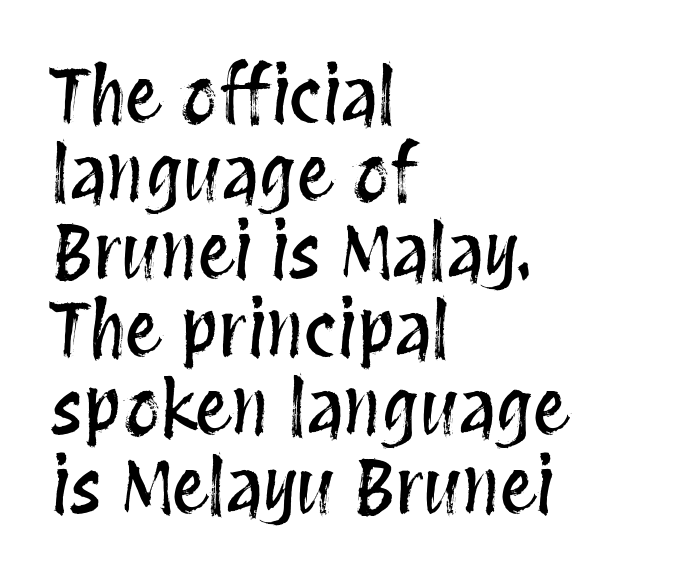
{"italic": "no", "width": "condensed", "stroke_contrast": "medium", "x_height": "large", "monospaced": "no", "underline": "no", "align": "left", "line_spacing": "tight", "line_spacing_ratio": 1.07, "letter_spacing": "normal", "letter_spacing_em": 0.0, "glyph_px": 73}
